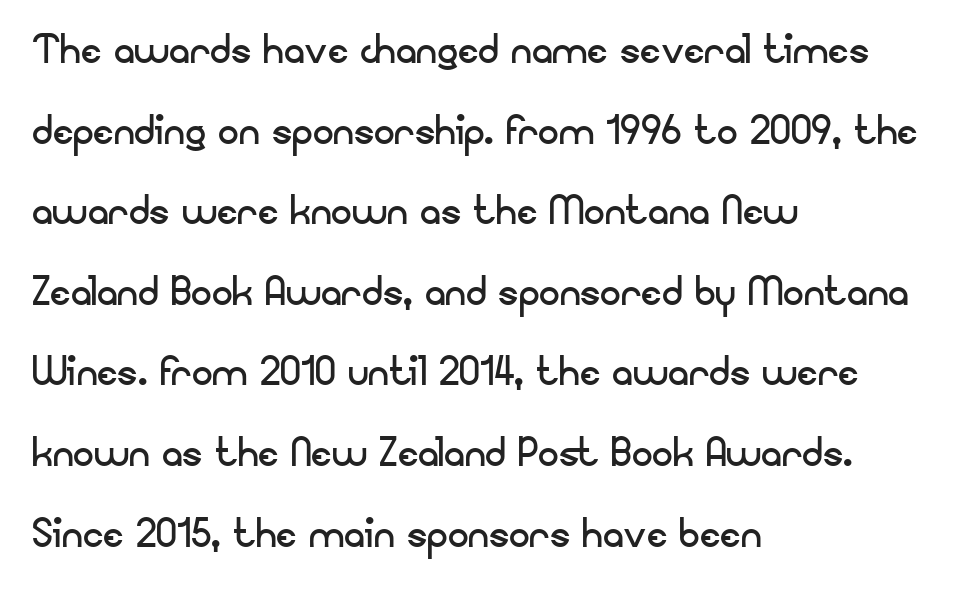
{"serif": "no", "italic": "no", "bold": "no", "weight": "regular", "width": "normal", "stroke_contrast": "low", "x_height": "small", "monospaced": "no", "underline": "no", "align": "left", "line_spacing": "normal", "line_spacing_ratio": 1.55, "letter_spacing": "normal", "letter_spacing_em": 0.0, "glyph_px": 52}
